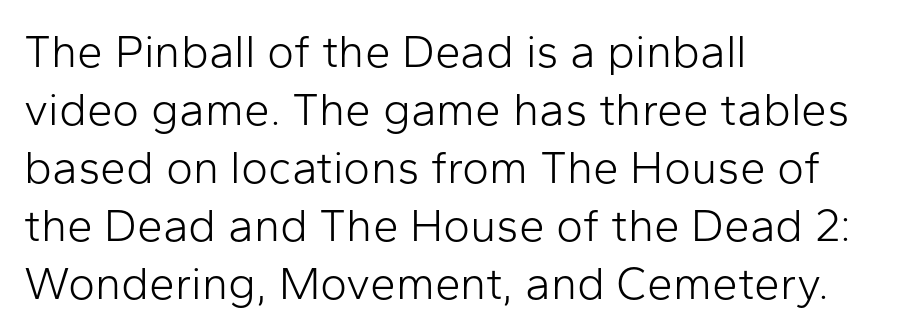
Q: Is the text bold? A: No.
Q: Is the text italic (slanted)? A: No, it is upright.
Q: Is the typeface a serif or a sans-serif typeface? A: Sans-serif.
Q: Is the text underlined? A: No.
Q: How is the paragraph aligned? A: Left-aligned.
Q: Is the spacing between letters normal or unusually wide? A: Normal.
Q: Is the spacing between lines tight, normal or loose? A: Normal.
Q: Width (condensed, normal, or wide)? A: Normal.
Q: Stroke contrast? A: Low.
Q: x-height? A: Medium.
Q: Monospaced? A: No.
